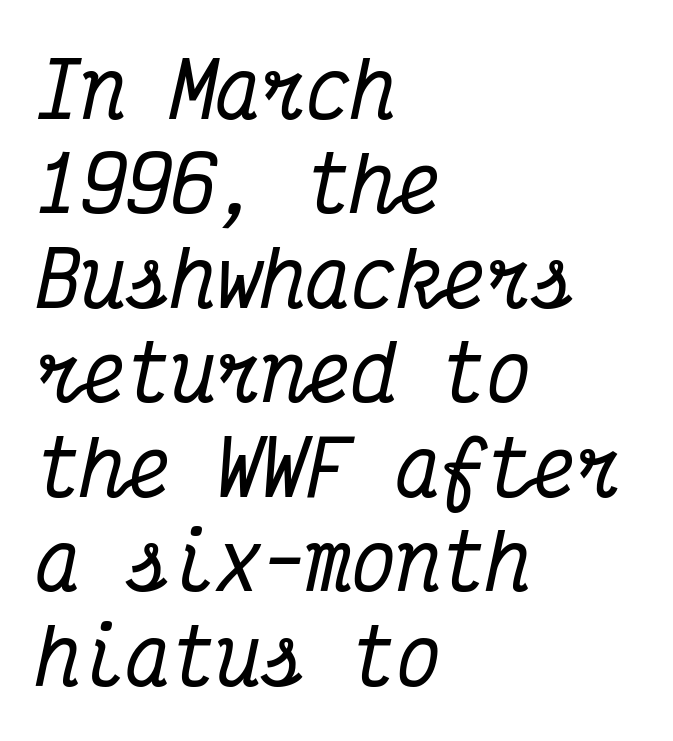
The image shows 75 px condensed serif type, italic (leaning right), monospaced; set left-aligned, normal line spacing (1.26x), normal letter spacing, not underlined; medium stroke contrast and a medium x-height.
